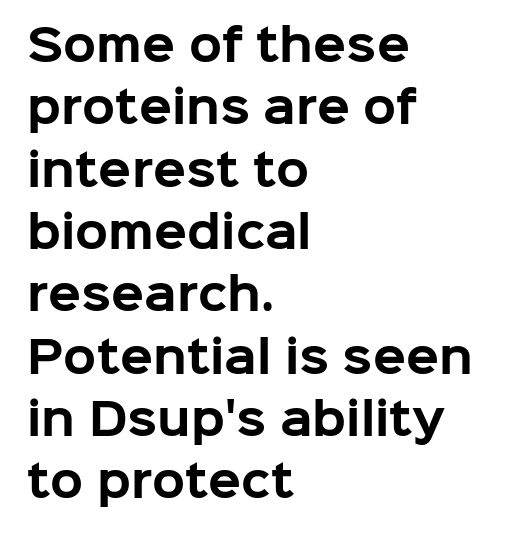
Q: Is the text bold? A: Yes.
Q: Is the text italic (slanted)? A: No, it is upright.
Q: Is the typeface a serif or a sans-serif typeface? A: Sans-serif.
Q: Is the text underlined? A: No.
Q: How is the paragraph aligned? A: Left-aligned.
Q: Is the spacing between letters normal or unusually wide? A: Normal.
Q: Is the spacing between lines tight, normal or loose? A: Normal.
Q: Width (condensed, normal, or wide)? A: Normal.
Q: Stroke contrast? A: Low.
Q: x-height? A: Medium.
Q: Monospaced? A: No.
